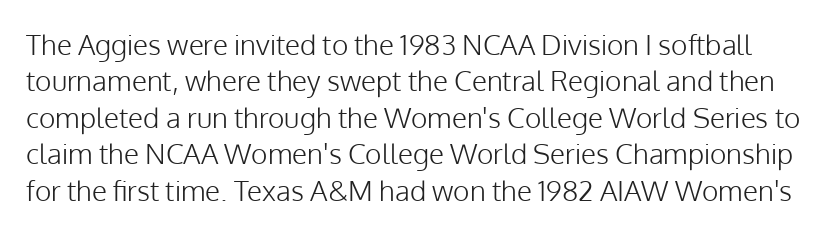
{"serif": "no", "italic": "no", "bold": "no", "weight": "light", "width": "normal", "stroke_contrast": "low", "x_height": "medium", "monospaced": "no", "underline": "no", "line_spacing": "normal", "line_spacing_ratio": 1.3, "letter_spacing": "normal", "letter_spacing_em": 0.0, "glyph_px": 28}
